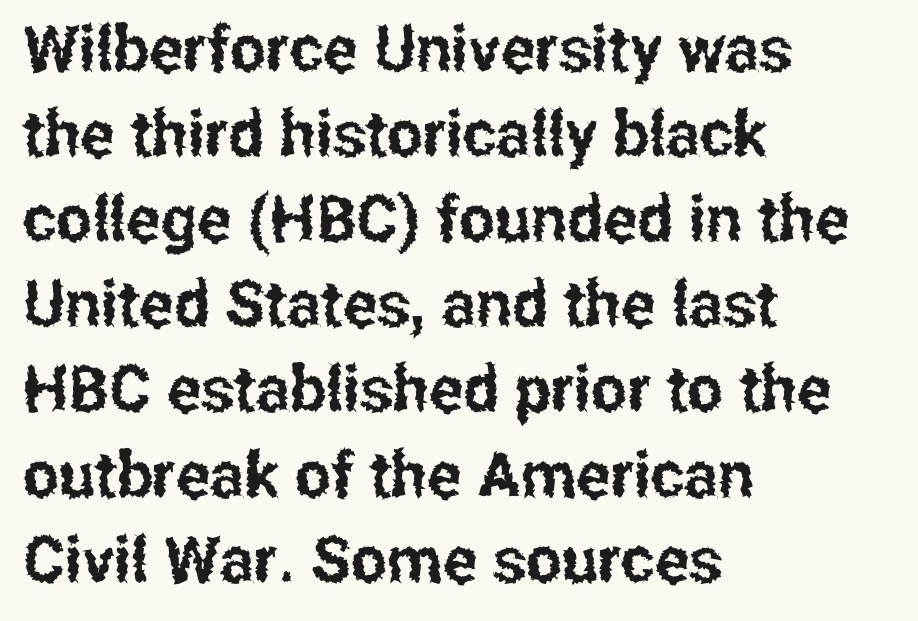
{"serif": "no", "italic": "no", "width": "condensed", "stroke_contrast": "low", "x_height": "medium", "monospaced": "no", "underline": "no", "align": "left", "line_spacing": "normal", "line_spacing_ratio": 1.33, "letter_spacing": "normal", "letter_spacing_em": 0.0, "glyph_px": 64}
